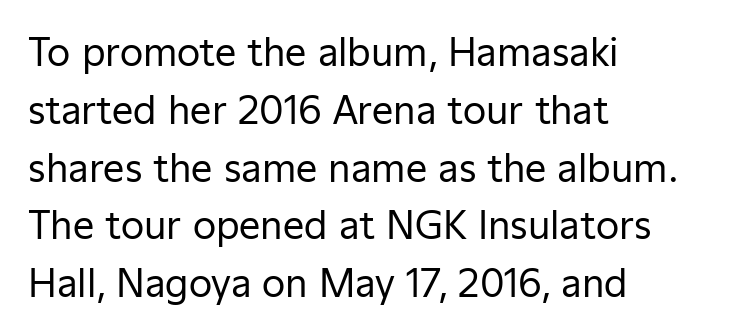
{"serif": "no", "italic": "no", "bold": "no", "weight": "regular", "width": "normal", "stroke_contrast": "low", "x_height": "medium", "monospaced": "no", "underline": "no", "align": "left", "line_spacing": "normal", "line_spacing_ratio": 1.52, "letter_spacing": "normal", "letter_spacing_em": 0.0, "glyph_px": 38}
